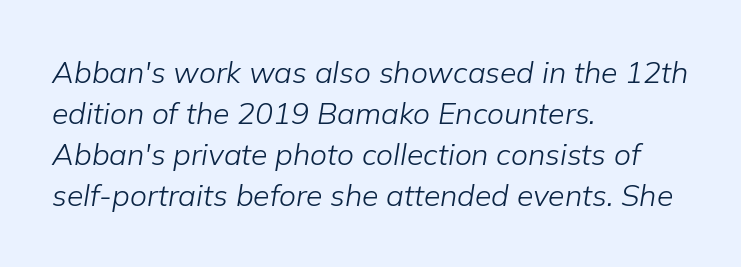
Q: Is the text bold? A: No.
Q: Is the text italic (slanted)? A: Yes, it leans right by about 9 degrees.
Q: Is the text underlined? A: No.
Q: How is the paragraph aligned? A: Left-aligned.
Q: Is the spacing between letters normal or unusually wide? A: Normal.
Q: Is the spacing between lines tight, normal or loose? A: Normal.
Q: Width (condensed, normal, or wide)? A: Normal.
Q: Stroke contrast? A: Low.
Q: x-height? A: Medium.
Q: Monospaced? A: No.
